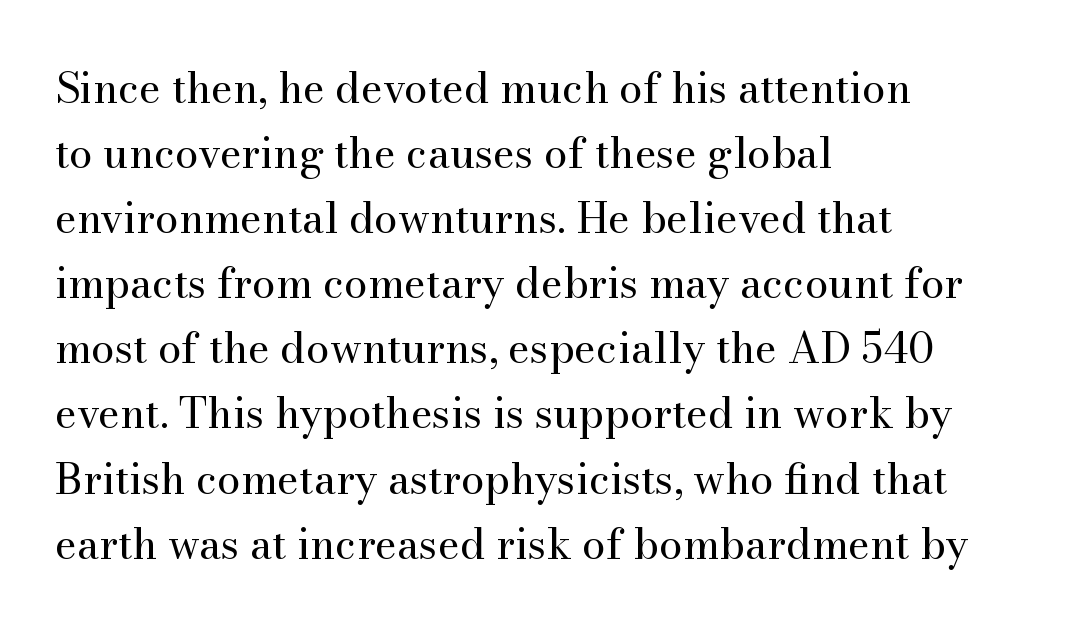
The image shows 42 px regular-weight serif type, upright; set left-aligned, normal line spacing (1.55x), normal letter spacing, not underlined; medium stroke contrast and a small x-height.
